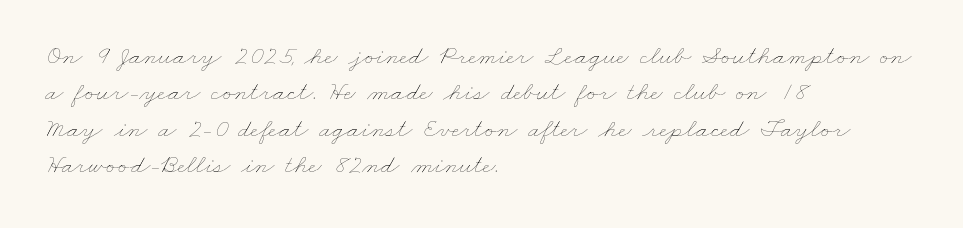
{"bold": "no", "underline": "no", "align": "left", "line_spacing": "normal", "line_spacing_ratio": 1.35, "letter_spacing": "normal", "letter_spacing_em": 0.0, "glyph_px": 27}
